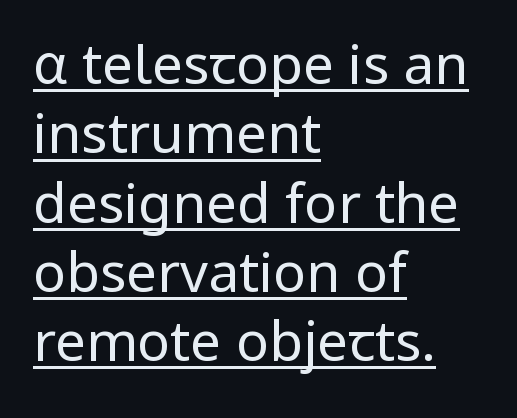
Q: Is the text bold? A: No.
Q: Is the text italic (slanted)? A: No, it is upright.
Q: Is the typeface a serif or a sans-serif typeface? A: Sans-serif.
Q: Is the text underlined? A: Yes.
Q: How is the paragraph aligned? A: Left-aligned.
Q: Is the spacing between letters normal or unusually wide? A: Normal.
Q: Is the spacing between lines tight, normal or loose? A: Normal.
Q: Width (condensed, normal, or wide)? A: Normal.
Q: Stroke contrast? A: Low.
Q: x-height? A: Medium.
Q: Monospaced? A: No.
